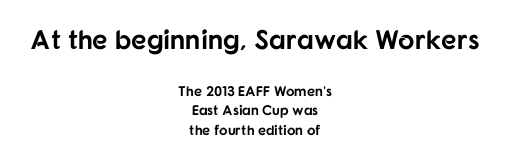
The image shows 27 px bold type, upright; set centered, normal line spacing (1.41x), normal letter spacing, not underlined; the first (top) block is 1.93x larger.
